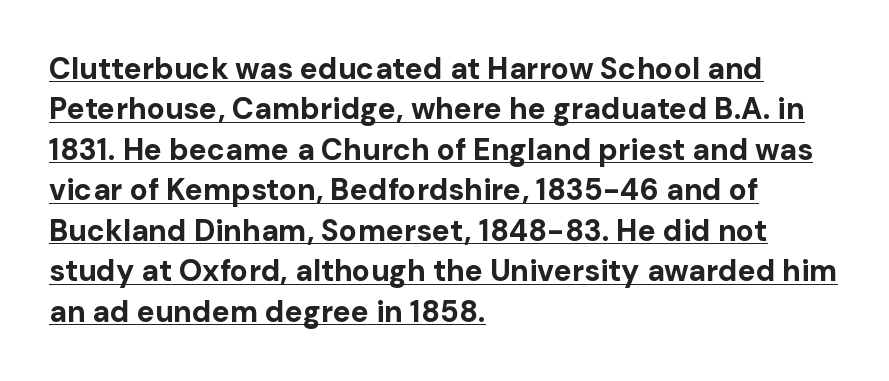
{"serif": "no", "italic": "no", "bold": "yes", "weight": "bold", "width": "normal", "stroke_contrast": "low", "x_height": "medium", "monospaced": "no", "underline": "yes", "align": "left", "line_spacing": "normal", "line_spacing_ratio": 1.35, "letter_spacing": "normal", "letter_spacing_em": 0.0, "glyph_px": 30}
